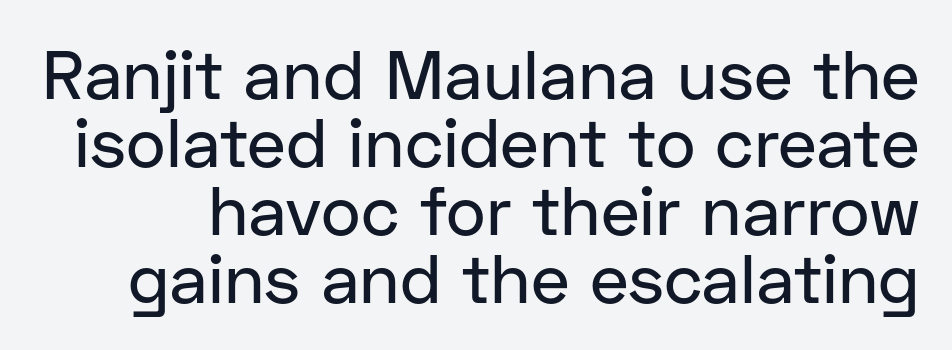
Q: Is the text italic (slanted)? A: No, it is upright.
Q: Is the typeface a serif or a sans-serif typeface? A: Sans-serif.
Q: Is the text underlined? A: No.
Q: Is the spacing between letters normal or unusually wide? A: Normal.
Q: Is the spacing between lines tight, normal or loose? A: Tight.
Q: Width (condensed, normal, or wide)? A: Normal.
Q: Stroke contrast? A: Low.
Q: x-height? A: Medium.
Q: Monospaced? A: No.
